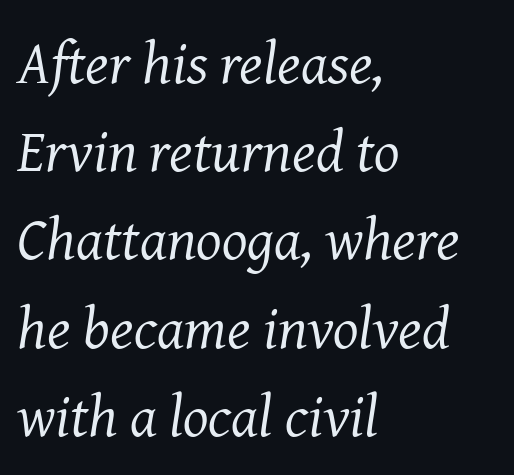
The cut favours lightness, reaching ordinary text weight at its darkest. Quick note: interline space is typical. The passage shown is not underscored anywhere. Students, note that the glyphs here touch the page at normal intervals.
